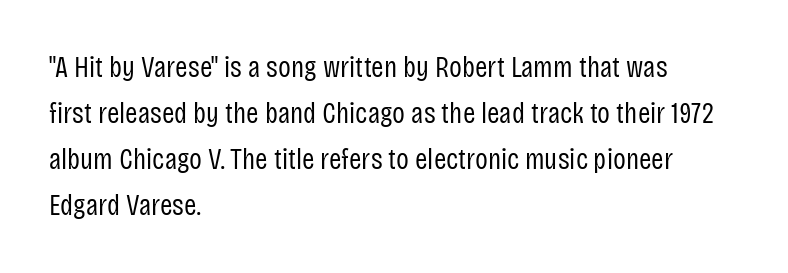
{"serif": "no", "italic": "no", "bold": "no", "weight": "regular", "width": "condensed", "stroke_contrast": "low", "x_height": "large", "monospaced": "no", "underline": "no", "align": "left", "line_spacing": "normal", "line_spacing_ratio": 1.53, "letter_spacing": "normal", "letter_spacing_em": 0.0, "glyph_px": 30}
